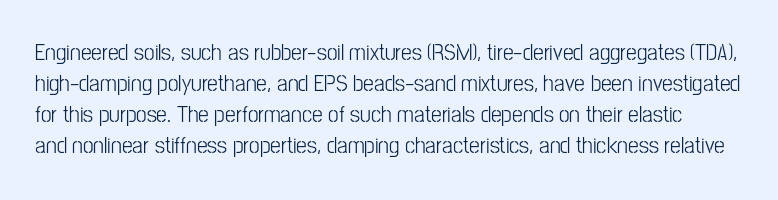
Is there much room between lines? A standard amount, neither cramped nor airy. Unmarked baselines from the first word to the last. The lettering stays uniformly vertical, giving the passage a roman look. How are the letters spaced? Ordinarily, with no added tracking.
